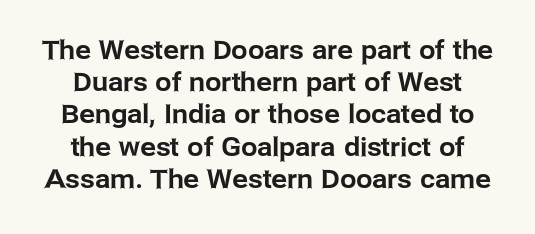
There is no visible air inserted between adjacent glyphs. The passage shown is not underscored anywhere. Rendered with straight, roman letterforms.
